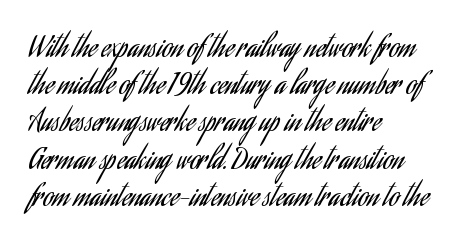
Q: Is the text bold? A: No.
Q: Is the text italic (slanted)? A: Yes.
Q: Is the typeface a serif or a sans-serif typeface? A: Sans-serif.
Q: Is the text underlined? A: No.
Q: How is the paragraph aligned? A: Left-aligned.
Q: Is the spacing between letters normal or unusually wide? A: Normal.
Q: Is the spacing between lines tight, normal or loose? A: Normal.
Q: Width (condensed, normal, or wide)? A: Condensed.
Q: Stroke contrast? A: Low.
Q: x-height? A: Small.
Q: Monospaced? A: No.
